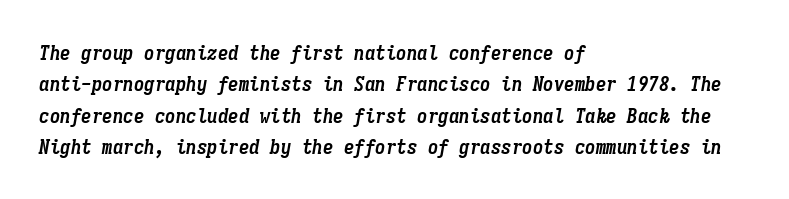
The image shows 21 px bold type, italic (leaning right); set left-aligned, normal line spacing (1.49x), normal letter spacing, not underlined.
